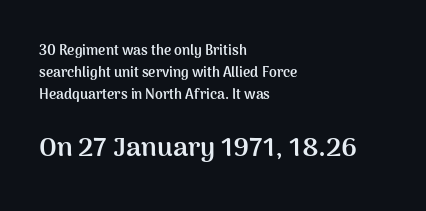
The image shows 27 px bold type, upright; set left-aligned, normal line spacing (1.58x), normal letter spacing, not underlined; the second (bottom) block is 1.93x larger.
